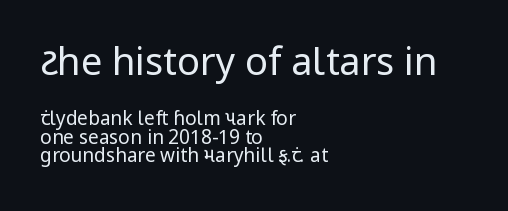
{"serif": "no", "italic": "no", "bold": "no", "weight": "regular", "width": "normal", "stroke_contrast": "low", "x_height": "medium", "monospaced": "no", "underline": "no", "align": "left", "line_spacing": "tight", "line_spacing_ratio": 0.97, "letter_spacing": "normal", "letter_spacing_em": 0.0, "larger_block": "first", "size_ratio": 2.0, "glyph_px": 38}
